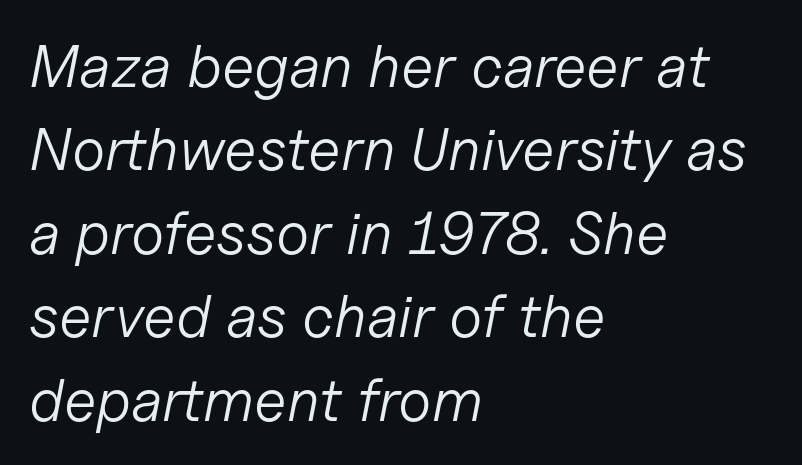
The image shows 60 px light type, italic (leaning right); set left-aligned, normal line spacing (1.39x), normal letter spacing, not underlined; low stroke contrast and a medium x-height.
